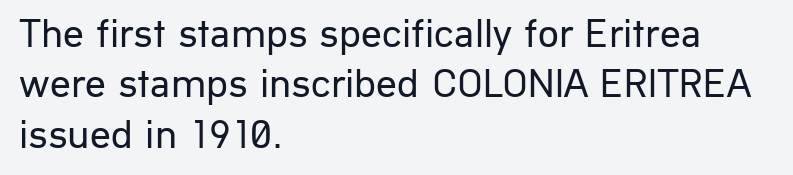
Q: Is the text bold? A: No.
Q: Is the text italic (slanted)? A: No, it is upright.
Q: Is the typeface a serif or a sans-serif typeface? A: Sans-serif.
Q: Is the text underlined? A: No.
Q: How is the paragraph aligned? A: Left-aligned.
Q: Is the spacing between letters normal or unusually wide? A: Normal.
Q: Width (condensed, normal, or wide)? A: Normal.
Q: Stroke contrast? A: Low.
Q: x-height? A: Medium.
Q: Monospaced? A: No.
